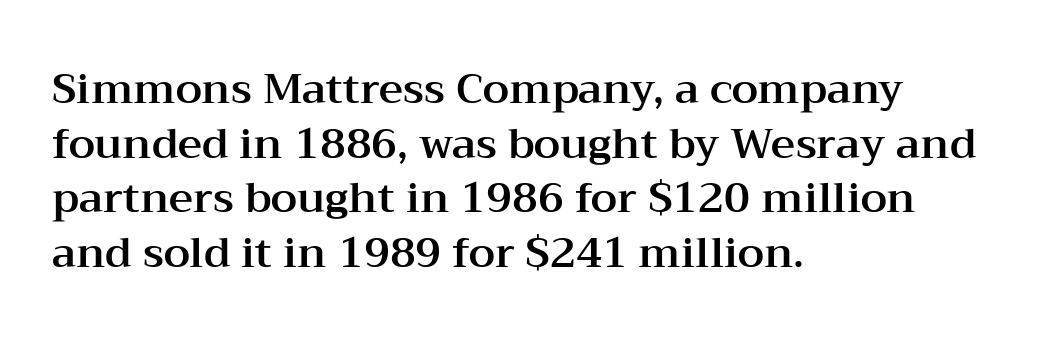
The image shows 42 px wide serif type, upright; set left-aligned, normal line spacing (1.3x), normal letter spacing, not underlined; medium stroke contrast and a medium x-height.
